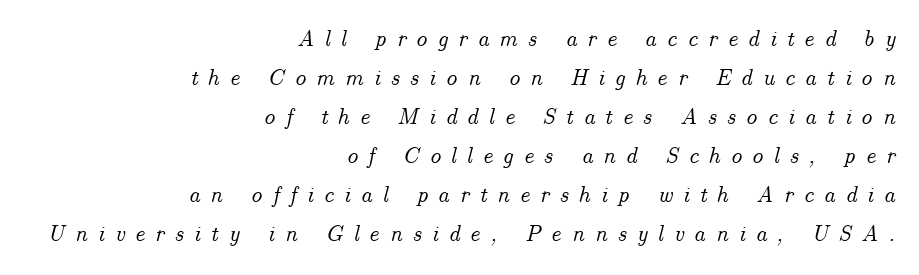
The whole block is typeset with a tilt. Each row of text sits above clean, open space. There is plenty of visible air inserted between adjacent glyphs. The block of text has a typical density, with ordinary space between rows. Typeset ragged left — the right edge is the straight one.
